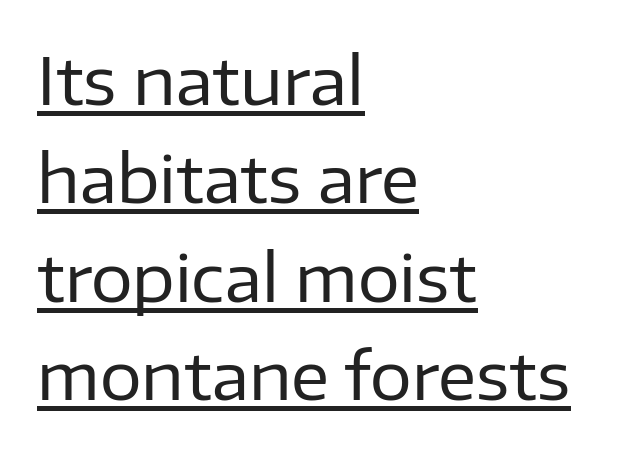
Q: Is the text bold? A: No.
Q: Is the text italic (slanted)? A: No, it is upright.
Q: Is the typeface a serif or a sans-serif typeface? A: Sans-serif.
Q: Is the text underlined? A: Yes.
Q: How is the paragraph aligned? A: Left-aligned.
Q: Is the spacing between letters normal or unusually wide? A: Normal.
Q: Is the spacing between lines tight, normal or loose? A: Normal.
Q: Width (condensed, normal, or wide)? A: Normal.
Q: Stroke contrast? A: Low.
Q: x-height? A: Medium.
Q: Monospaced? A: No.
